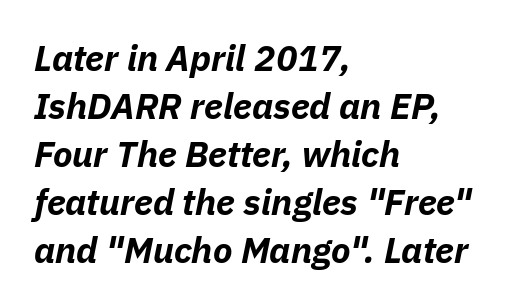
Q: Is the text bold? A: Yes.
Q: Is the text italic (slanted)? A: Yes, it leans right by about 11 degrees.
Q: Is the text underlined? A: No.
Q: How is the paragraph aligned? A: Left-aligned.
Q: Is the spacing between letters normal or unusually wide? A: Normal.
Q: Is the spacing between lines tight, normal or loose? A: Normal.
Q: Width (condensed, normal, or wide)? A: Normal.
Q: Stroke contrast? A: Low.
Q: x-height? A: Medium.
Q: Monospaced? A: No.
